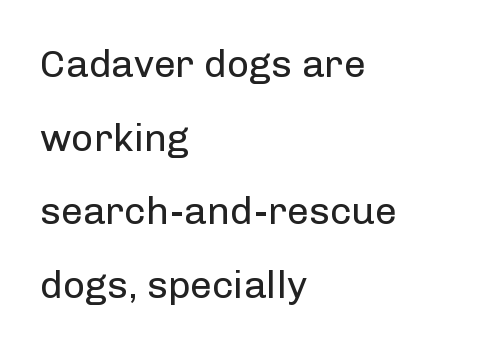
{"serif": "no", "italic": "no", "bold": "no", "weight": "regular", "width": "normal", "stroke_contrast": "low", "x_height": "medium", "monospaced": "no", "underline": "no", "align": "left", "line_spacing_ratio": 1.89, "letter_spacing": "normal", "letter_spacing_em": 0.0, "glyph_px": 39}
